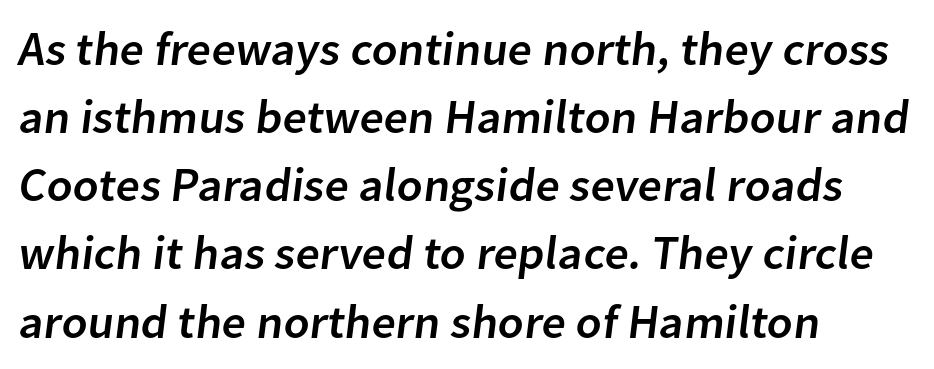
{"serif": "no", "width": "normal", "stroke_contrast": "low", "x_height": "medium", "monospaced": "no", "underline": "no", "align": "left", "line_spacing": "normal", "line_spacing_ratio": 1.42, "letter_spacing": "normal", "letter_spacing_em": 0.0, "glyph_px": 48}
